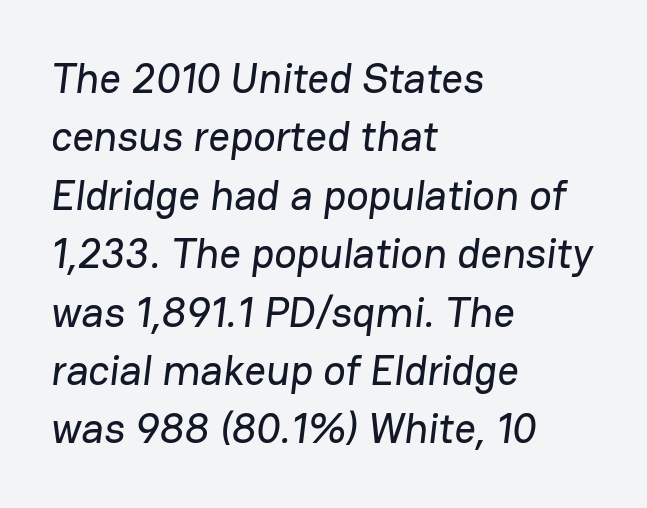
Q: Is the typeface a serif or a sans-serif typeface? A: Sans-serif.
Q: Is the text underlined? A: No.
Q: How is the paragraph aligned? A: Left-aligned.
Q: Is the spacing between letters normal or unusually wide? A: Normal.
Q: Is the spacing between lines tight, normal or loose? A: Normal.
Q: Width (condensed, normal, or wide)? A: Normal.
Q: Stroke contrast? A: Low.
Q: x-height? A: Medium.
Q: Monospaced? A: No.
